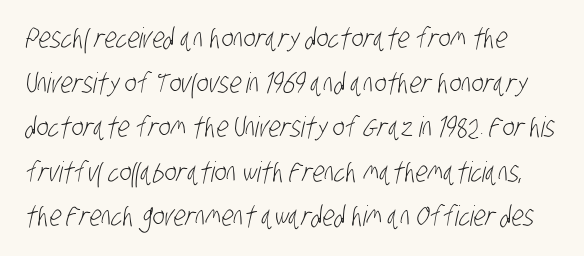
{"serif": "no", "bold": "no", "weight": "light", "width": "condensed", "stroke_contrast": "low", "x_height": "large", "monospaced": "no", "underline": "no", "align": "left", "line_spacing": "normal", "line_spacing_ratio": 1.59, "letter_spacing": "normal", "letter_spacing_em": 0.0, "glyph_px": 28}
